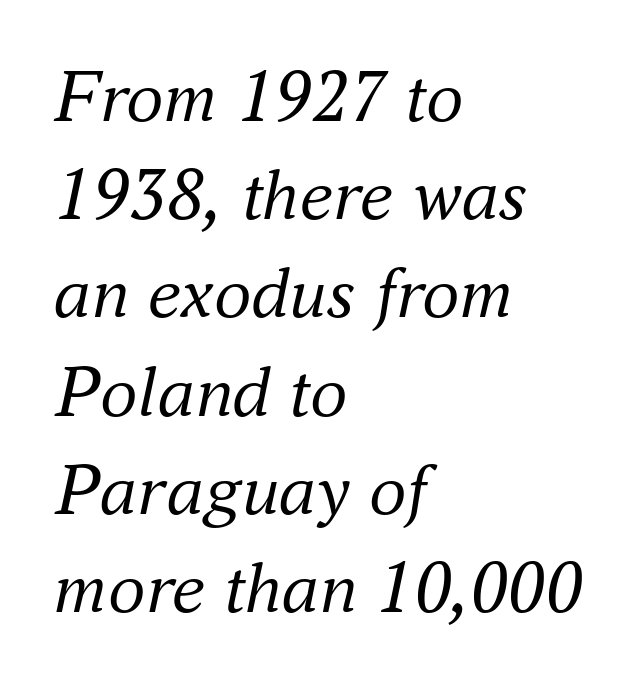
{"serif": "yes", "italic": "yes", "lean": "right", "slant_degrees": 16, "bold": "no", "weight": "regular", "width": "normal", "stroke_contrast": "medium", "x_height": "small", "monospaced": "no", "underline": "no", "align": "left", "line_spacing": "normal", "line_spacing_ratio": 1.31, "letter_spacing": "normal", "letter_spacing_em": 0.0, "glyph_px": 75}
